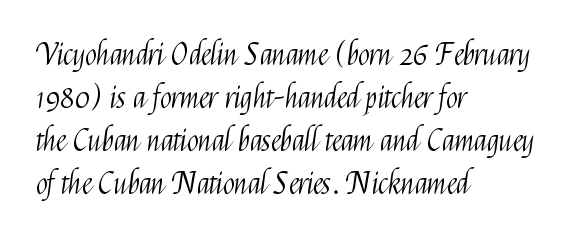
{"serif": "no", "bold": "no", "weight": "light", "width": "condensed", "stroke_contrast": "medium", "x_height": "medium", "monospaced": "no", "underline": "no", "align": "left", "line_spacing": "normal", "line_spacing_ratio": 1.43, "letter_spacing": "normal", "letter_spacing_em": 0.0, "glyph_px": 30}
